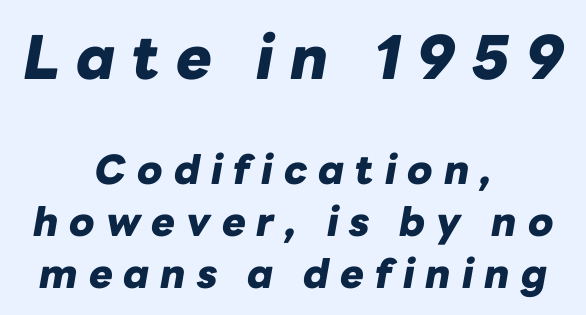
Substantial extra tracking has been applied to these lines. Rule under the text: the space is simply empty. These lines sit exactly where default settings would place them. The rag falls on both sides of this text block equally. The letters are slanted; this is an italic face.
